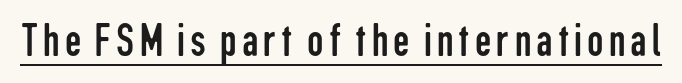
{"serif": "no", "italic": "no", "bold": "no", "weight": "regular", "width": "condensed", "stroke_contrast": "low", "x_height": "medium", "monospaced": "no", "underline": "yes", "glyph_px": 46}
